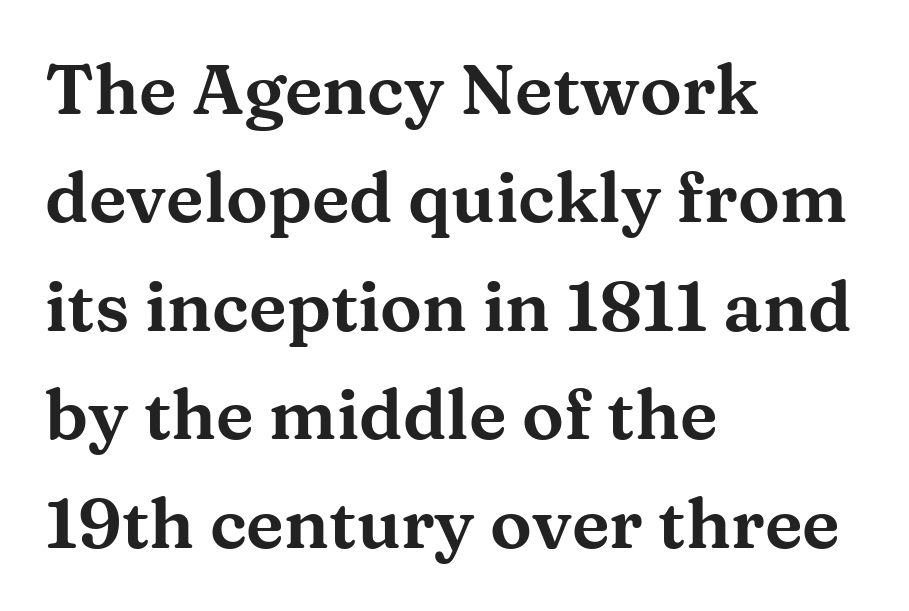
Q: Is the text italic (slanted)? A: No, it is upright.
Q: Is the typeface a serif or a sans-serif typeface? A: Serif.
Q: Is the text underlined? A: No.
Q: How is the paragraph aligned? A: Left-aligned.
Q: Is the spacing between letters normal or unusually wide? A: Normal.
Q: Is the spacing between lines tight, normal or loose? A: Normal.
Q: Width (condensed, normal, or wide)? A: Wide.
Q: Stroke contrast? A: Medium.
Q: x-height? A: Medium.
Q: Monospaced? A: No.
